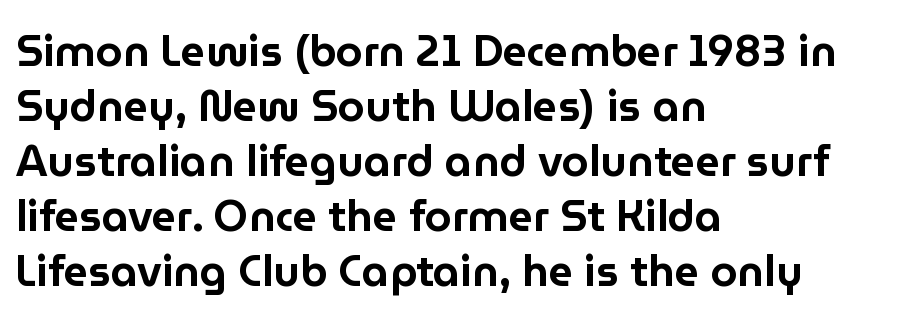
{"serif": "no", "italic": "no", "width": "normal", "stroke_contrast": "low", "x_height": "medium", "monospaced": "no", "underline": "no", "align": "left", "line_spacing": "normal", "line_spacing_ratio": 1.28, "letter_spacing": "normal", "letter_spacing_em": 0.0, "glyph_px": 43}
